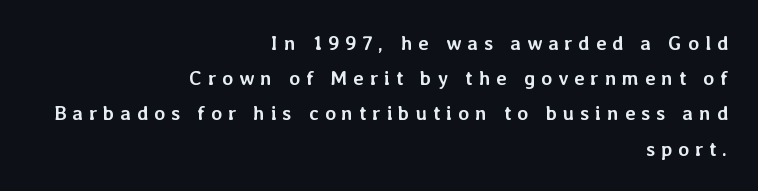
Q: Is the text bold? A: Yes.
Q: Is the text italic (slanted)? A: No, it is upright.
Q: Is the text underlined? A: No.
Q: How is the paragraph aligned? A: Right-aligned.
Q: Is the spacing between letters normal or unusually wide? A: Unusually wide.
